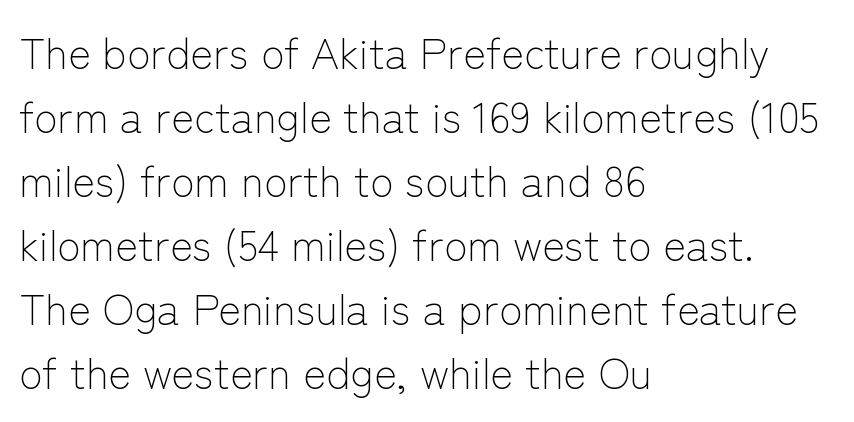
Q: Is the text bold? A: No.
Q: Is the text italic (slanted)? A: No, it is upright.
Q: Is the typeface a serif or a sans-serif typeface? A: Sans-serif.
Q: Is the text underlined? A: No.
Q: How is the paragraph aligned? A: Left-aligned.
Q: Is the spacing between letters normal or unusually wide? A: Normal.
Q: Is the spacing between lines tight, normal or loose? A: Normal.
Q: Width (condensed, normal, or wide)? A: Normal.
Q: Stroke contrast? A: Low.
Q: x-height? A: Medium.
Q: Monospaced? A: No.
